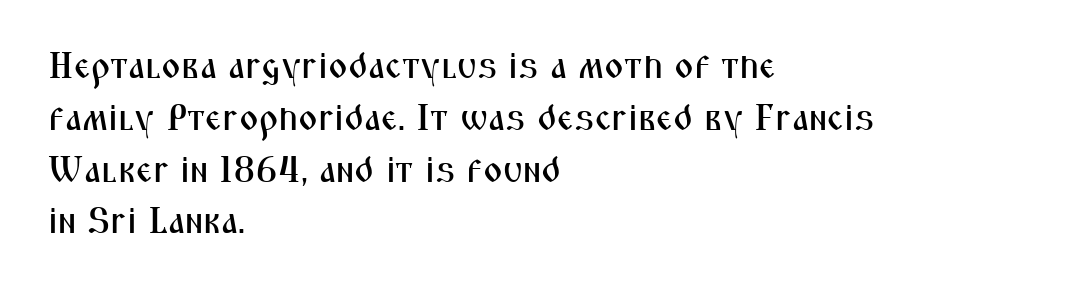
{"serif": "no", "italic": "no", "width": "condensed", "stroke_contrast": "medium", "x_height": "medium", "monospaced": "no", "underline": "no", "align": "left", "line_spacing": "normal", "line_spacing_ratio": 1.4, "letter_spacing": "normal", "letter_spacing_em": 0.0, "glyph_px": 37}
